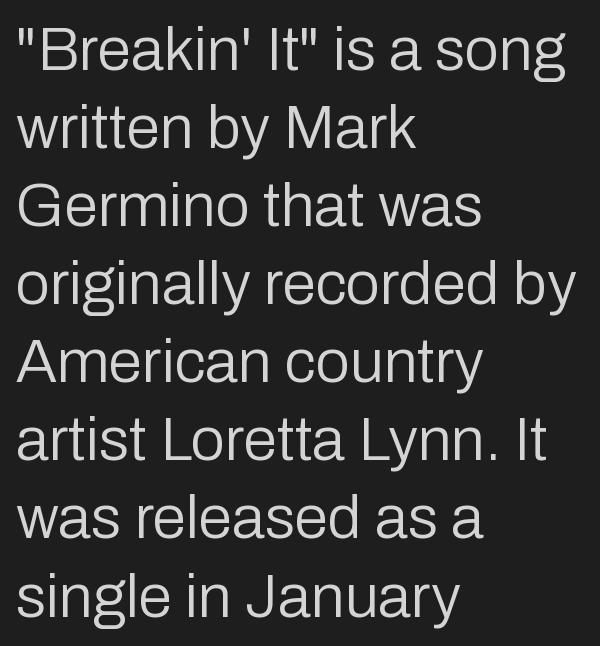
{"serif": "no", "italic": "no", "bold": "no", "weight": "regular", "width": "normal", "stroke_contrast": "low", "x_height": "medium", "monospaced": "no", "underline": "no", "align": "left", "line_spacing": "normal", "line_spacing_ratio": 1.28, "letter_spacing": "normal", "letter_spacing_em": 0.0, "glyph_px": 61}
